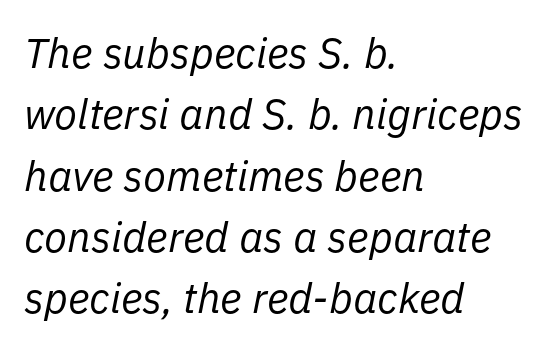
Q: Is the text bold? A: No.
Q: Is the text italic (slanted)? A: Yes, it leans right by about 11 degrees.
Q: Is the text underlined? A: No.
Q: How is the paragraph aligned? A: Left-aligned.
Q: Is the spacing between letters normal or unusually wide? A: Normal.
Q: Is the spacing between lines tight, normal or loose? A: Normal.
Q: Width (condensed, normal, or wide)? A: Normal.
Q: Stroke contrast? A: Low.
Q: x-height? A: Medium.
Q: Monospaced? A: No.
